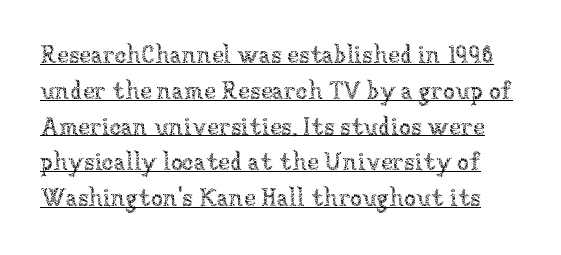
Heft: none added — not bold. No extra tracking has been applied to these lines. This sample carries an underscore along the baseline area. This is roman type, the default non-slanted kind. Interline gaps are of average width in this sample.
